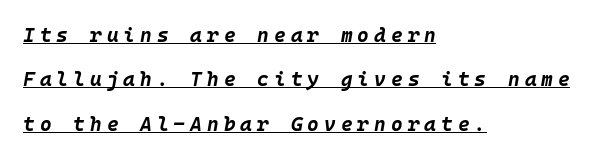
The image shows 20 px bold type, italic (leaning right); set left-aligned, loose line spacing (2.22x), unusually wide letter spacing (+0.25 em), underlined.
